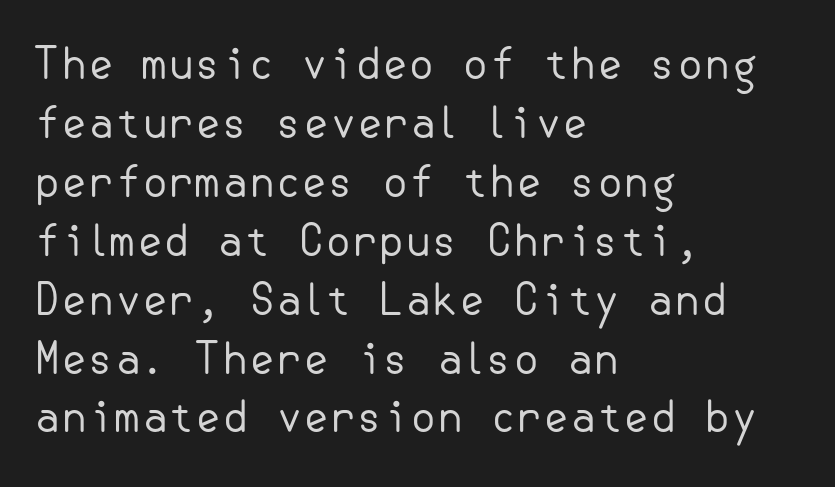
Look at the tracking — it's just the regular setting, nothing added. Each new line begins a customary step beneath the previous one. The letterforms sit at book weight or below. Type style note: lacks serifs. Compared with a centered layout, this one pins lines to the left instead.
